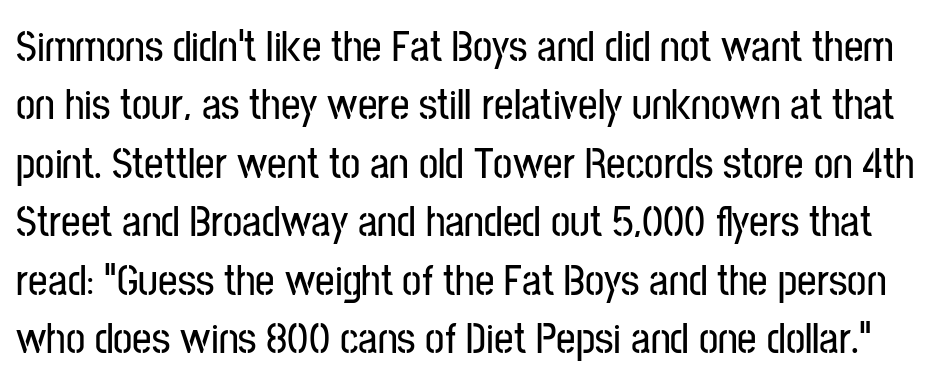
Normally led — the rows are evenly, conventionally spaced. Just letters on the line, the space beneath them empty. What stands out about the letter spacing? Nothing — it is the standard amount. Grotesque or geometric, the face here clearly has no serifs.
